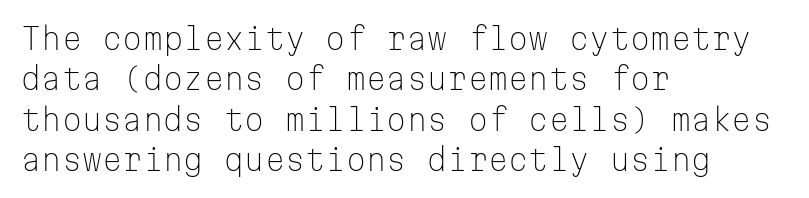
The image shows 29 px light sans-serif type, upright, monospaced; set left-aligned, normal line spacing (1.39x), normal letter spacing, not underlined; low stroke contrast and a medium x-height.
